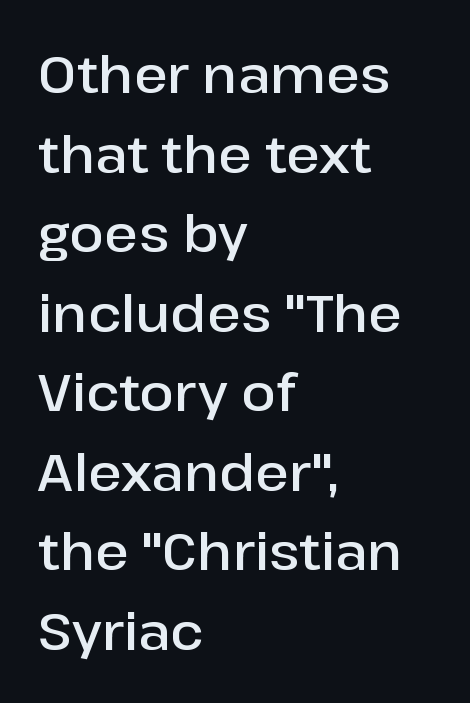
Q: Is the text bold? A: Semi-bold.
Q: Is the text italic (slanted)? A: No, it is upright.
Q: Is the typeface a serif or a sans-serif typeface? A: Sans-serif.
Q: Is the text underlined? A: No.
Q: How is the paragraph aligned? A: Left-aligned.
Q: Is the spacing between letters normal or unusually wide? A: Normal.
Q: Is the spacing between lines tight, normal or loose? A: Normal.
Q: Width (condensed, normal, or wide)? A: Normal.
Q: Stroke contrast? A: Low.
Q: x-height? A: Medium.
Q: Monospaced? A: No.
